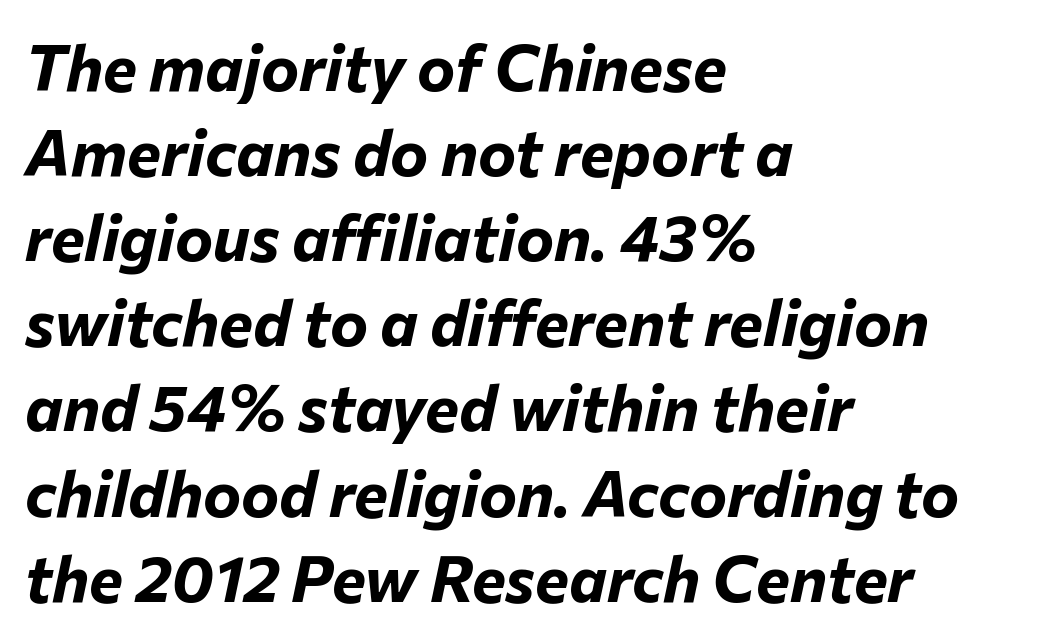
Q: Is the text bold? A: Yes.
Q: Is the text italic (slanted)? A: Yes, it leans right by about 12 degrees.
Q: Is the text underlined? A: No.
Q: How is the paragraph aligned? A: Left-aligned.
Q: Is the spacing between letters normal or unusually wide? A: Normal.
Q: Is the spacing between lines tight, normal or loose? A: Normal.
Q: Width (condensed, normal, or wide)? A: Normal.
Q: Stroke contrast? A: Low.
Q: x-height? A: Medium.
Q: Monospaced? A: No.
